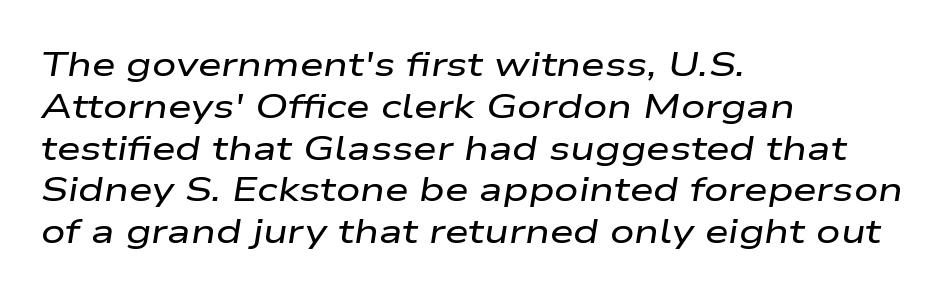
Q: Is the text italic (slanted)? A: Yes, it leans right by about 9 degrees.
Q: Is the text underlined? A: No.
Q: How is the paragraph aligned? A: Left-aligned.
Q: Is the spacing between letters normal or unusually wide? A: Normal.
Q: Width (condensed, normal, or wide)? A: Wide.
Q: Stroke contrast? A: Low.
Q: x-height? A: Medium.
Q: Monospaced? A: No.
